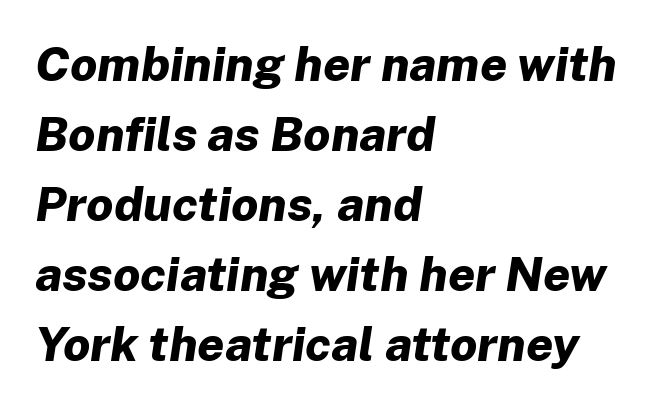
Does the copy run flush right? No — it runs flush left. These lines sit exactly where default settings would place them. Every letter is thick-stroked: bold, no question. Is the letter spacing exaggerated? No — it looks like the ordinary default. The strip under each line holds only bare page. Each letter keeps its own natural width here, so spacing adapts to shape.
